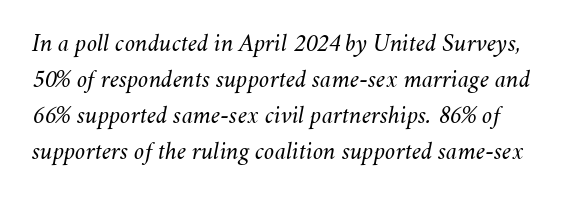
Q: Is the text bold? A: No.
Q: Is the text italic (slanted)? A: Yes, it leans right by about 11 degrees.
Q: Is the text underlined? A: No.
Q: Is the spacing between letters normal or unusually wide? A: Normal.
Q: Is the spacing between lines tight, normal or loose? A: Normal.
